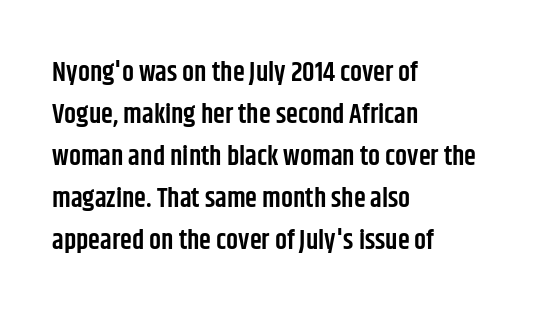
The image shows 27 px text type, upright; set left-aligned, normal line spacing (1.56x), normal letter spacing, not underlined.
